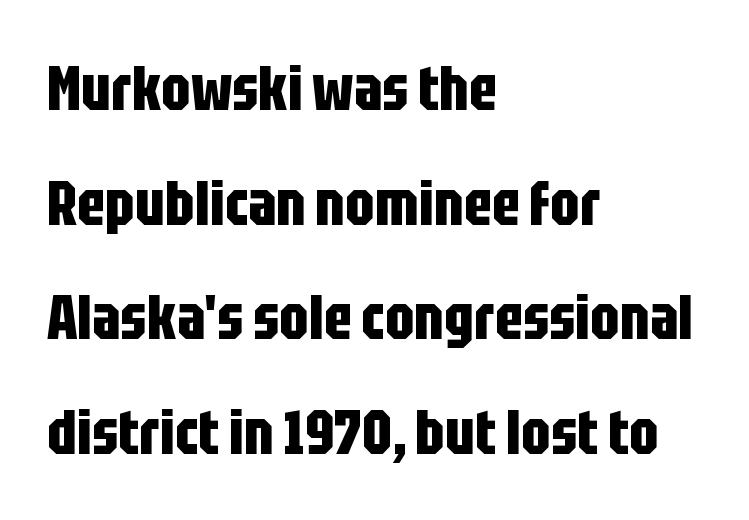
Q: Is the text bold? A: Yes.
Q: Is the text italic (slanted)? A: No, it is upright.
Q: Is the typeface a serif or a sans-serif typeface? A: Sans-serif.
Q: Is the text underlined? A: No.
Q: How is the paragraph aligned? A: Left-aligned.
Q: Is the spacing between letters normal or unusually wide? A: Normal.
Q: Width (condensed, normal, or wide)? A: Condensed.
Q: Stroke contrast? A: Low.
Q: x-height? A: Large.
Q: Monospaced? A: No.
